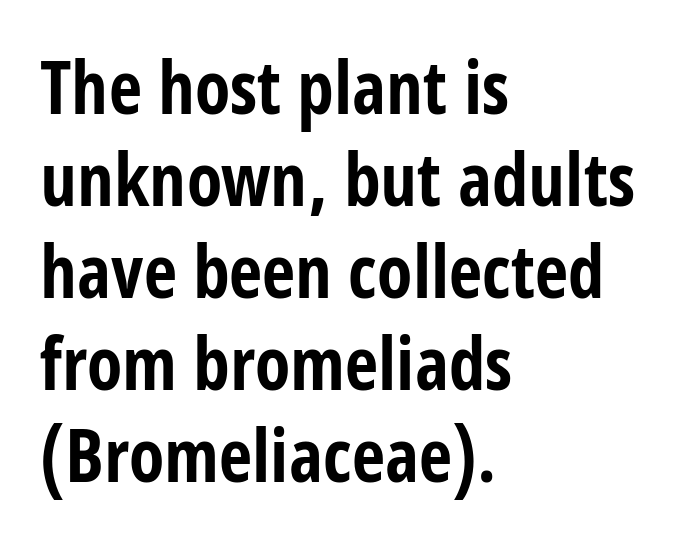
Notice how thick the strokes are: this is what a full bold looks like. Descender tails drop into unmarked territory. Check where the strokes stop: nothing finishes them off — pure sans. Observe the ordinary spacing: letters are neighbours, not strangers.
